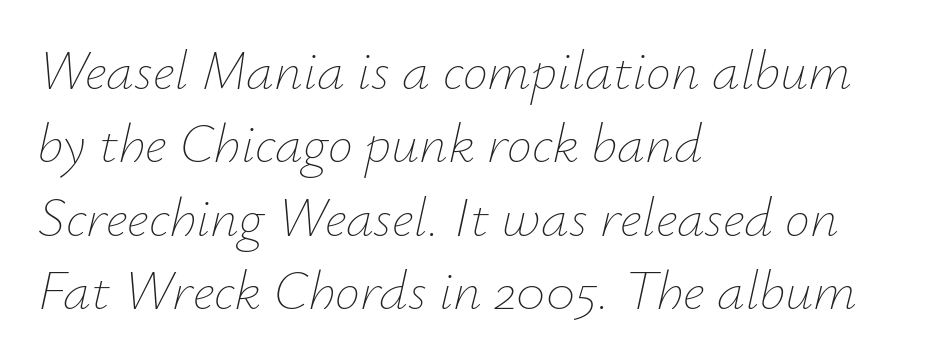
Q: Is the text bold? A: No.
Q: Is the text italic (slanted)? A: Yes, it leans right by about 12 degrees.
Q: Is the text underlined? A: No.
Q: How is the paragraph aligned? A: Left-aligned.
Q: Is the spacing between letters normal or unusually wide? A: Normal.
Q: Is the spacing between lines tight, normal or loose? A: Normal.
Q: Width (condensed, normal, or wide)? A: Normal.
Q: Stroke contrast? A: Low.
Q: x-height? A: Small.
Q: Monospaced? A: No.
